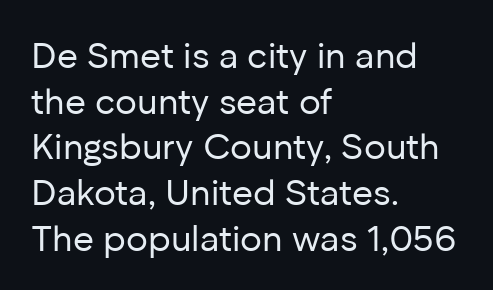
{"serif": "no", "italic": "no", "bold": "no", "weight": "regular", "width": "normal", "stroke_contrast": "low", "x_height": "medium", "monospaced": "no", "underline": "no", "align": "left", "line_spacing": "normal", "line_spacing_ratio": 1.27, "letter_spacing": "normal", "letter_spacing_em": 0.0, "glyph_px": 36}
